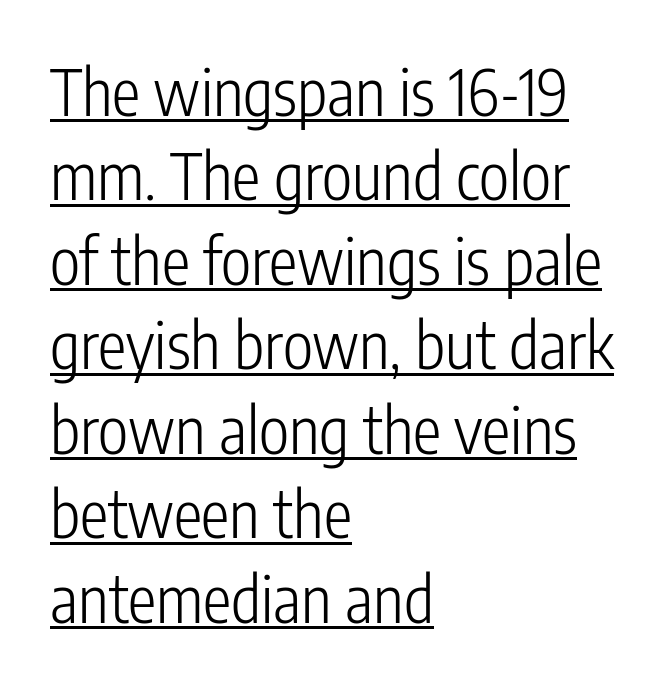
Every character sits straight up, as roman type does. Heaviness? Minimal to ordinary, like unemphasized prose. Honestly, the letter spacing is just normal — you wouldn't notice it. A baseline rule has been typeset under these characters. Layout note: lines flush left.
